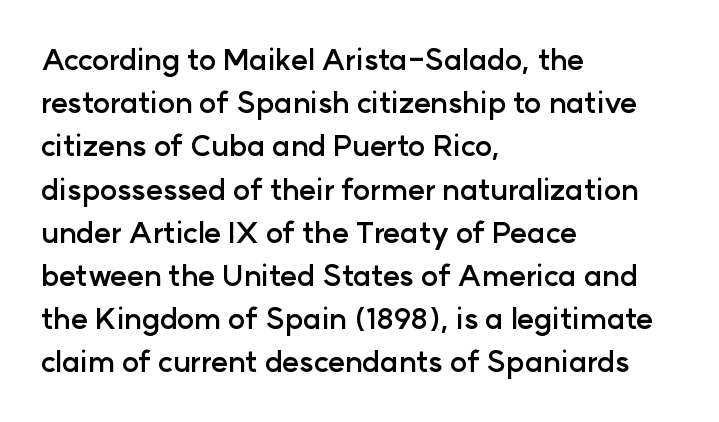
The image shows 29 px semibold sans-serif type, upright; set left-aligned, normal line spacing (1.49x), normal letter spacing, not underlined; low stroke contrast and a medium x-height.
